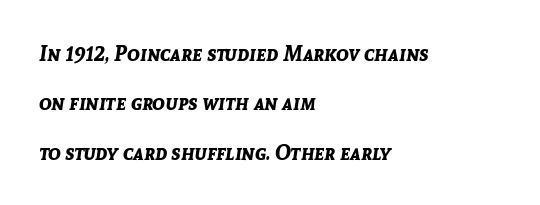
A great deal of white space separates one row of letters from the next. Short and long lines alike share a common starting point at left. The sample has been set heavy, in full bold. A bare baseline throughout the passage. There is no visible air inserted between adjacent glyphs. Emphasis-style slanted type is in use.
